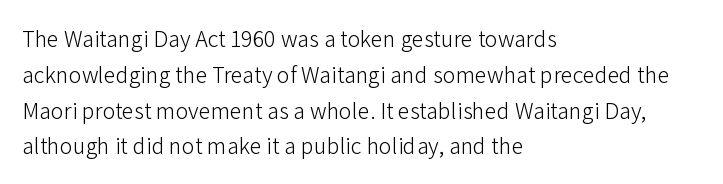
Q: Is the text bold? A: No.
Q: Is the text italic (slanted)? A: No, it is upright.
Q: Is the text underlined? A: No.
Q: How is the paragraph aligned? A: Left-aligned.
Q: Is the spacing between letters normal or unusually wide? A: Normal.
Q: Is the spacing between lines tight, normal or loose? A: Normal.
